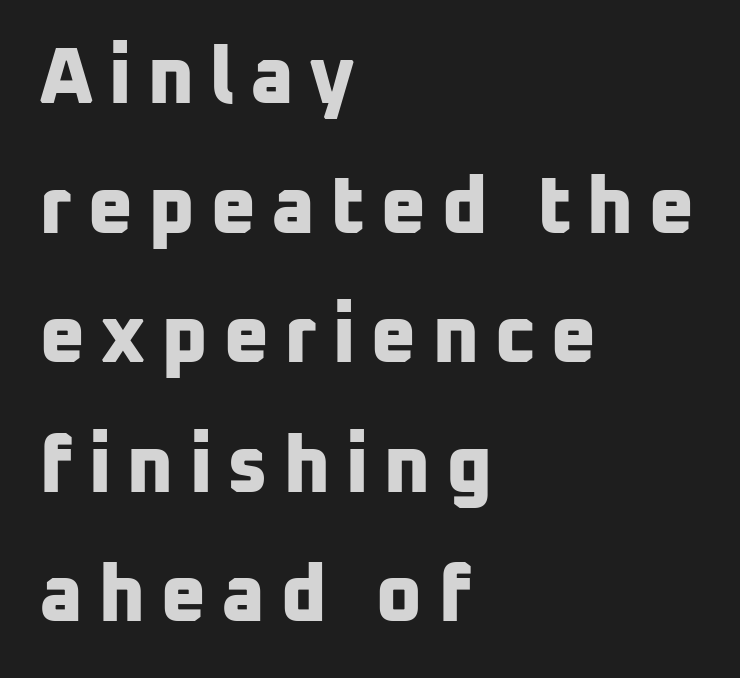
Q: Is the text bold? A: Yes.
Q: Is the typeface a serif or a sans-serif typeface? A: Sans-serif.
Q: Is the text underlined? A: No.
Q: How is the paragraph aligned? A: Left-aligned.
Q: Is the spacing between lines tight, normal or loose? A: Normal.
Q: Width (condensed, normal, or wide)? A: Normal.
Q: Stroke contrast? A: Low.
Q: x-height? A: Medium.
Q: Monospaced? A: No.
